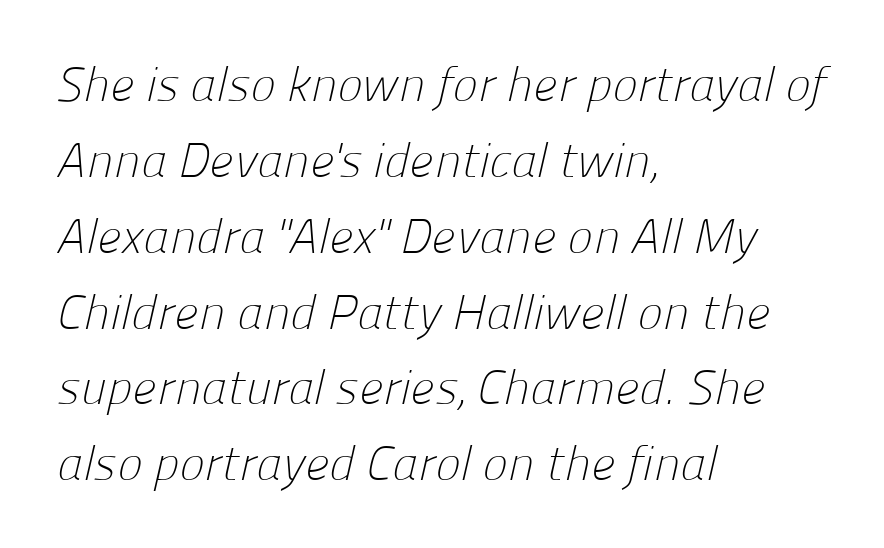
The passage shown has conventional tracking throughout. The cut favours lightness, reaching ordinary text weight at its darkest. Caption: multi-line text, flush left, ragged right. Character widths vary here, with narrow letters taking less room than wide ones. Note: no serifs on the glyphs. The leading is moderate, giving the passage an even texture.
